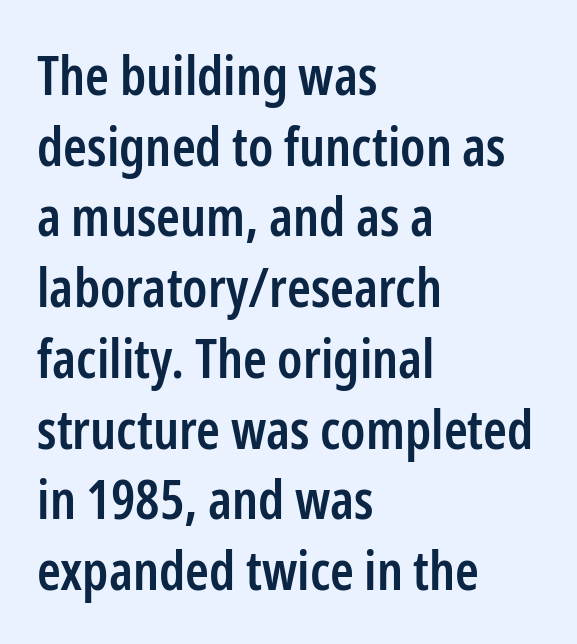
{"serif": "no", "italic": "no", "bold": "semi", "weight": "semibold", "width": "condensed", "stroke_contrast": "low", "x_height": "medium", "monospaced": "no", "underline": "no", "align": "left", "line_spacing": "normal", "line_spacing_ratio": 1.31, "letter_spacing": "normal", "letter_spacing_em": 0.0, "glyph_px": 54}
